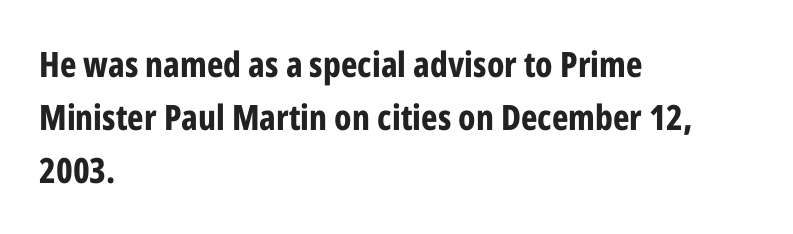
Q: Is the text bold? A: Yes.
Q: Is the text italic (slanted)? A: No, it is upright.
Q: Is the typeface a serif or a sans-serif typeface? A: Sans-serif.
Q: Is the text underlined? A: No.
Q: How is the paragraph aligned? A: Left-aligned.
Q: Is the spacing between letters normal or unusually wide? A: Normal.
Q: Is the spacing between lines tight, normal or loose? A: Normal.
Q: Width (condensed, normal, or wide)? A: Condensed.
Q: Stroke contrast? A: Low.
Q: x-height? A: Medium.
Q: Monospaced? A: No.
